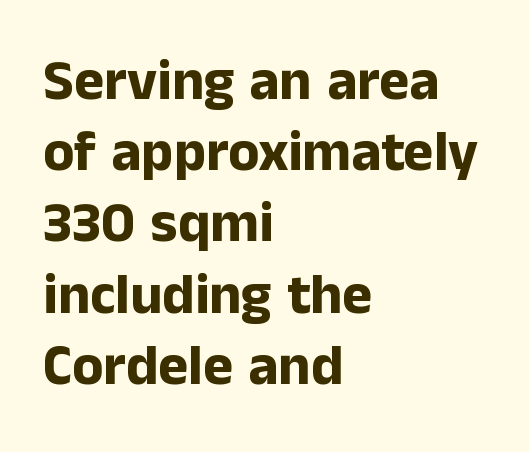
The setting favours the left margin, as ordinary paragraphs usually do. The type family on display is of the sans-serif kind. Whoever set this chose a conventional vertical rhythm. Honestly, the letter spacing is just normal — you wouldn't notice it. Any mark beneath the type? The region is blank. Nope, not italic — everything's standing straight.
